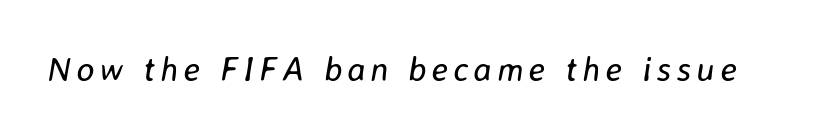
{"italic": "yes", "lean": "right", "slant_degrees": 8, "bold": "no", "weight": "regular", "width": "normal", "stroke_contrast": "low", "x_height": "medium", "monospaced": "no", "underline": "no", "glyph_px": 34}
